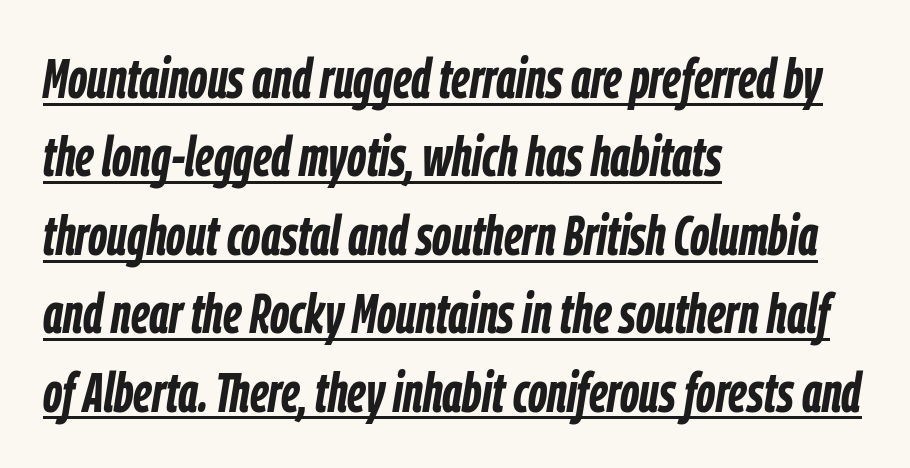
Varying glyph widths throughout — classic text-font behaviour. These lines sit exactly where default settings would place them. All the whitespace from short lines collects on the right. Is the letter spacing exaggerated? No — it looks like the ordinary default. Emphasis-style slanted type is in use. This rendering features underlined lettering.
